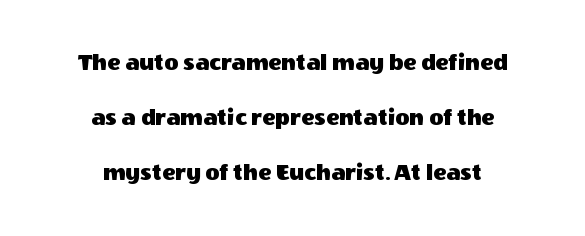
Q: Is the text italic (slanted)? A: No, it is upright.
Q: Is the text underlined? A: No.
Q: How is the paragraph aligned? A: Centered.
Q: Is the spacing between letters normal or unusually wide? A: Normal.
Q: Is the spacing between lines tight, normal or loose? A: Loose.
